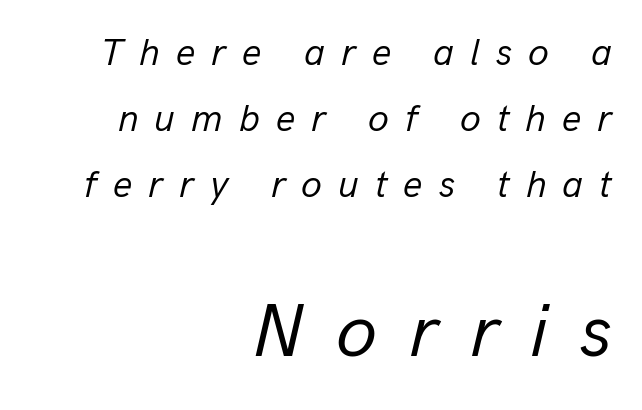
Q: Is the text bold? A: No.
Q: Is the text italic (slanted)? A: Yes, it leans right by about 13 degrees.
Q: Is the text underlined? A: No.
Q: How is the paragraph aligned? A: Right-aligned.
Q: Is the spacing between letters normal or unusually wide? A: Unusually wide.
Q: Which block of text is set in a larger size, the first (top) or the second (bottom)? A: The second (bottom) one.
Q: Width (condensed, normal, or wide)? A: Normal.
Q: Stroke contrast? A: Low.
Q: x-height? A: Medium.
Q: Monospaced? A: No.
